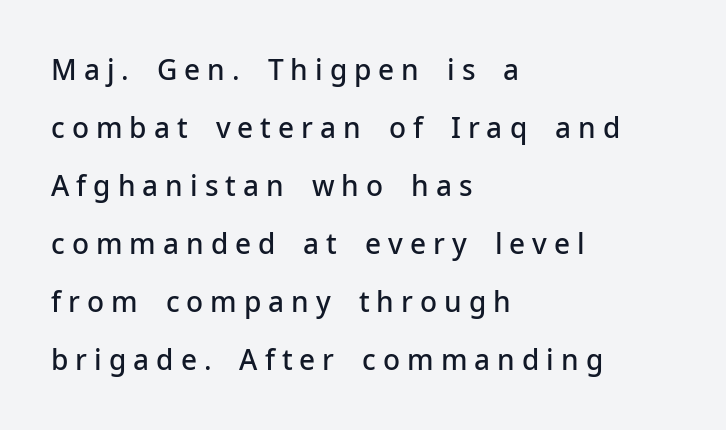
Q: Is the text bold? A: Semi-bold.
Q: Is the text italic (slanted)? A: No, it is upright.
Q: Is the typeface a serif or a sans-serif typeface? A: Sans-serif.
Q: Is the text underlined? A: No.
Q: How is the paragraph aligned? A: Left-aligned.
Q: Is the spacing between letters normal or unusually wide? A: Unusually wide.
Q: Is the spacing between lines tight, normal or loose? A: Loose.
Q: Width (condensed, normal, or wide)? A: Normal.
Q: Stroke contrast? A: Low.
Q: x-height? A: Medium.
Q: Monospaced? A: No.
